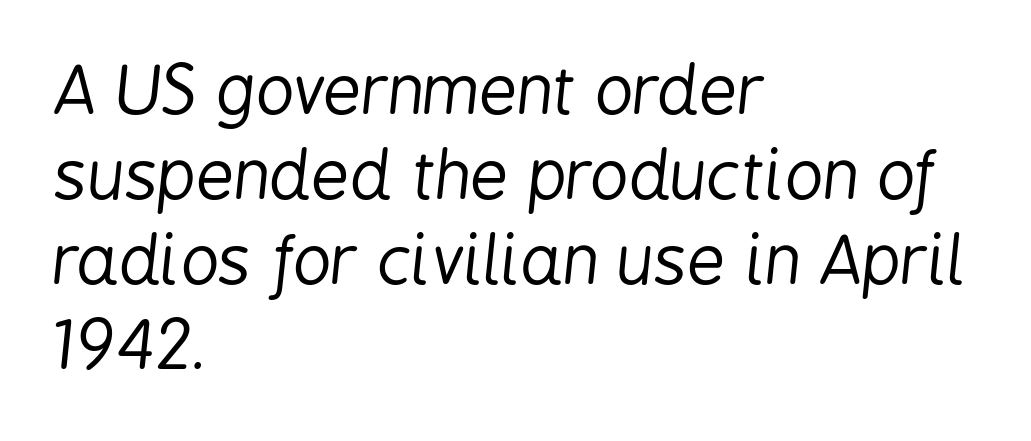
{"italic": "yes", "lean": "right", "slant_degrees": 6, "bold": "no", "weight": "regular", "width": "condensed", "stroke_contrast": "low", "x_height": "medium", "monospaced": "no", "underline": "no", "align": "left", "line_spacing": "normal", "line_spacing_ratio": 1.27, "letter_spacing": "normal", "letter_spacing_em": 0.0, "glyph_px": 67}
